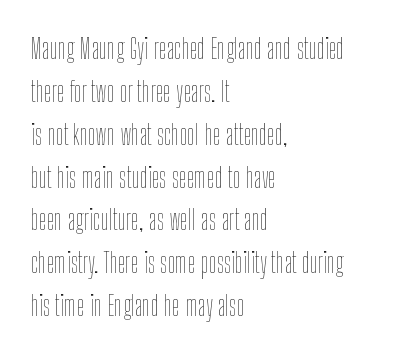
Notice how descenders clear the ascenders below comfortably — that's standard leading. The setting favours the left margin, as ordinary paragraphs usually do. A typesetter would call this zero additional tracking. The face looks like a standard text weight, possibly lighter.
